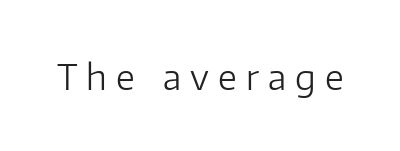
The image shows 35 px light sans-serif type, upright; set unusually wide letter spacing (+0.26 em), not underlined; low stroke contrast and a medium x-height.
